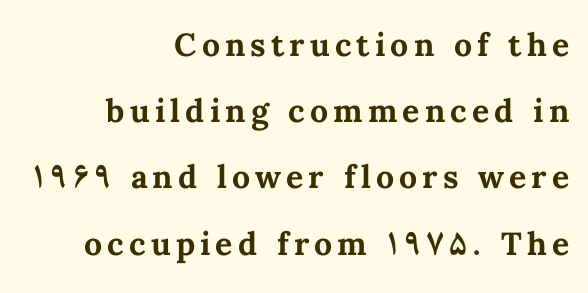
{"italic": "no", "bold": "yes", "weight": "bold", "width": "normal", "stroke_contrast": "medium", "x_height": "medium", "monospaced": "no", "underline": "no", "align": "right", "line_spacing": "loose", "line_spacing_ratio": 2.07, "glyph_px": 32}
